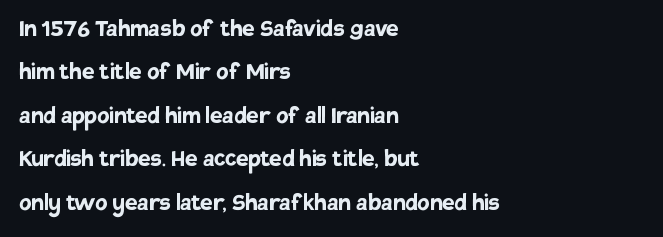
Q: Is the text bold? A: Yes.
Q: Is the text italic (slanted)? A: No, it is upright.
Q: Is the typeface a serif or a sans-serif typeface? A: Sans-serif.
Q: Is the text underlined? A: No.
Q: How is the paragraph aligned? A: Left-aligned.
Q: Is the spacing between letters normal or unusually wide? A: Normal.
Q: Is the spacing between lines tight, normal or loose? A: Normal.
Q: Width (condensed, normal, or wide)? A: Normal.
Q: Stroke contrast? A: Low.
Q: x-height? A: Large.
Q: Monospaced? A: No.
